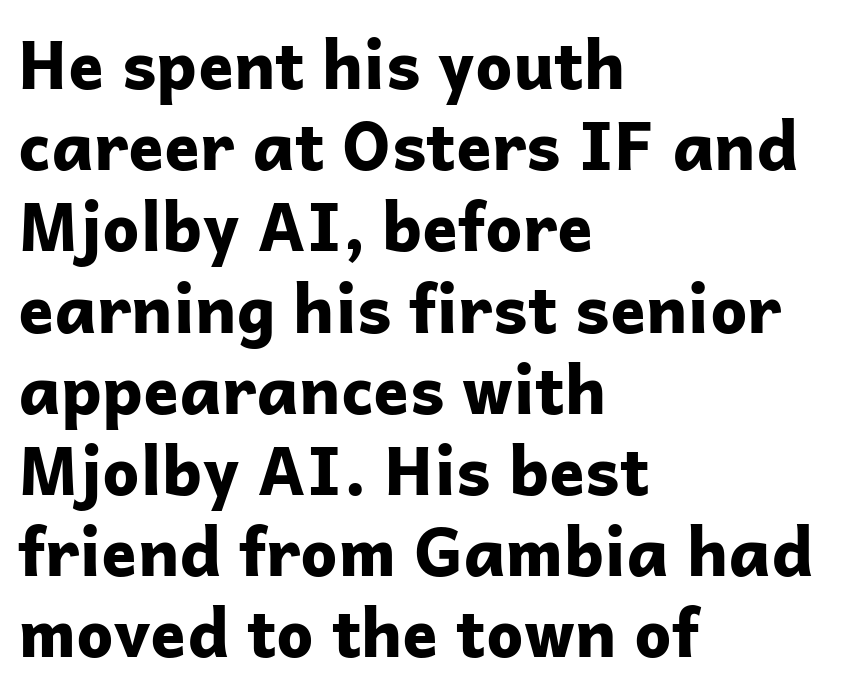
The image shows 66 px bold sans-serif type, upright; set left-aligned, line spacing 1.23x, normal letter spacing, not underlined; low stroke contrast and a medium x-height.
